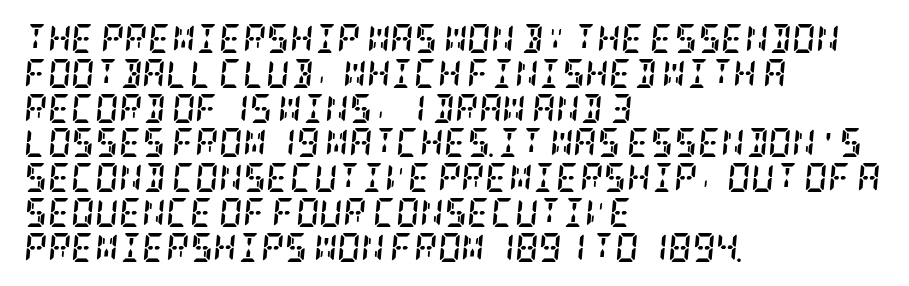
The ragged edge is on the right, which tells us the setting is flush left. Check the space under the baseline: it is left empty. Italic? Definitely — the glyphs are oblique. This is heavy type, rendered in bold. Does extra space separate the letters? No, they use regular spacing.
